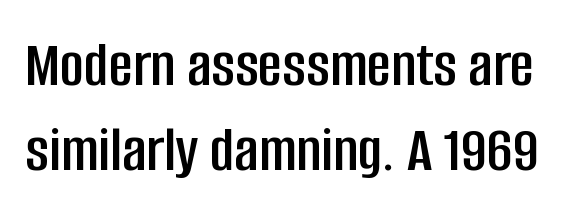
Varying glyph widths throughout — classic text-font behaviour. Italic? Not at all — the glyphs are vertical. The passage shown stacks its lines at a standard gap. No extra tracking has been applied to these lines. Letterform terminals end flat and unadorned throughout the passage. Letters rest on an invisible, unmarked baseline.
